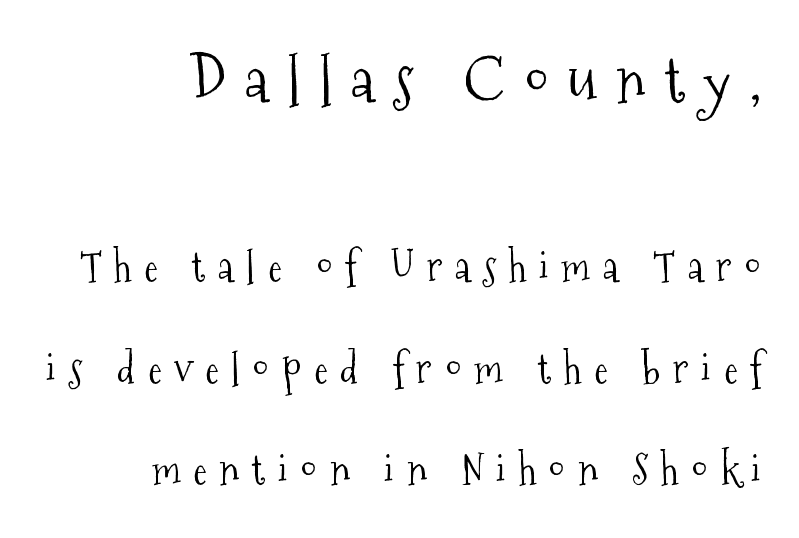
Q: Is the text bold? A: No.
Q: Is the text italic (slanted)? A: No, it is upright.
Q: Is the typeface a serif or a sans-serif typeface? A: Serif.
Q: Is the text underlined? A: No.
Q: How is the paragraph aligned? A: Right-aligned.
Q: Is the spacing between letters normal or unusually wide? A: Unusually wide.
Q: Is the spacing between lines tight, normal or loose? A: Loose.
Q: Which block of text is set in a larger size, the first (top) or the second (bottom)? A: The first (top) one.
Q: Width (condensed, normal, or wide)? A: Condensed.
Q: Stroke contrast? A: Medium.
Q: x-height? A: Medium.
Q: Monospaced? A: No.
